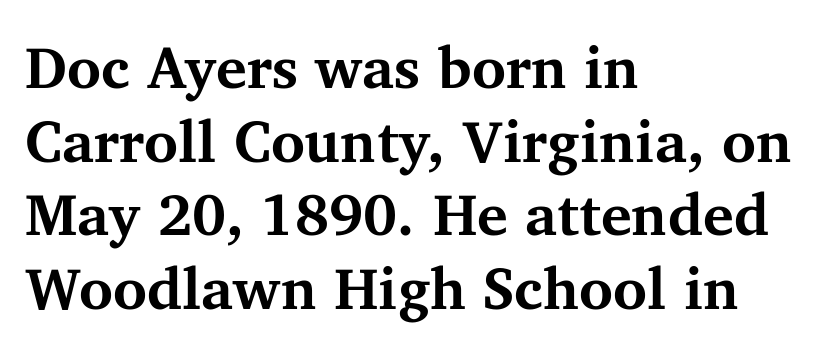
Is the letter spacing exaggerated? No — it looks like the ordinary default. Summary of weight: heavy, a full bold. Summary of vertical rhythm: regular, with standard interline spacing. Regarding serifs, this sample has them. Layout note: lines flush left. Note the varied advance widths — an 'i' is clearly narrower than an 'm'.
